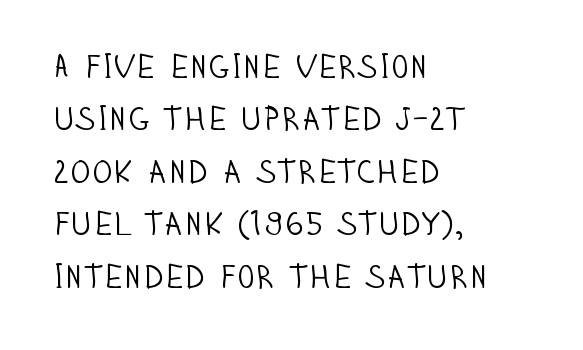
These lines sit exactly where default settings would place them. Caption: standard tracking, unaltered. A sans-serif font was chosen for this passage. This is the regular roman posture of the typeface. The space beneath each line is pristine and unruled.
